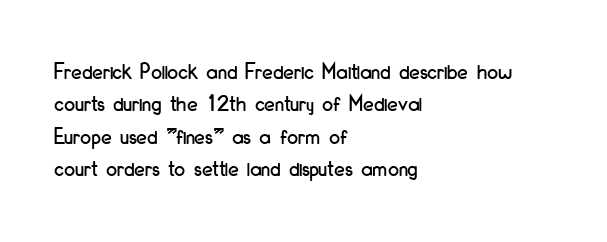
The image shows 24 px text type, upright; set left-aligned, normal line spacing (1.35x), normal letter spacing, not underlined.
